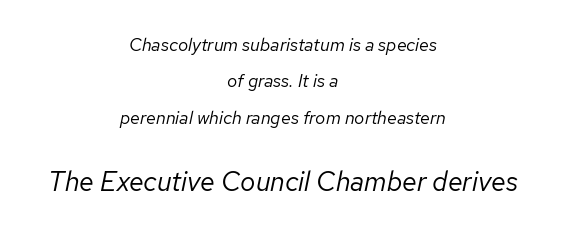
The image shows 27 px text type, italic (leaning right); set centered, loose line spacing (2.02x), normal letter spacing, not underlined; the second (bottom) block is 1.5x larger.
